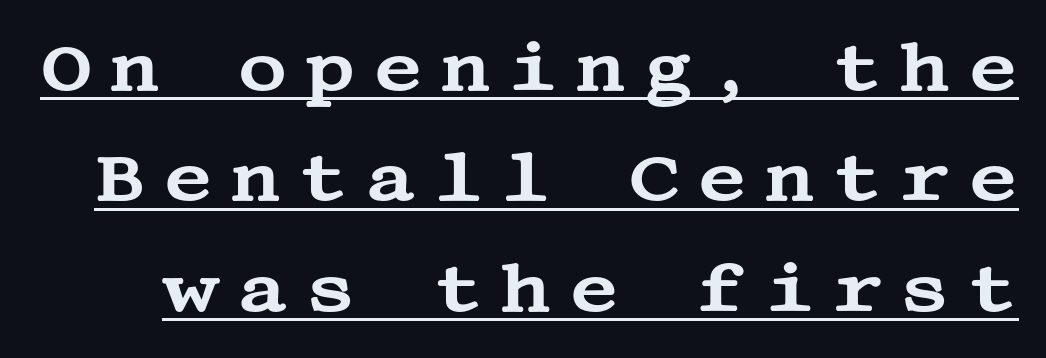
The image shows 69 px wide serif type, upright; set normal line spacing (1.6x), unusually wide letter spacing (+0.24 em), underlined; medium stroke contrast and a large x-height.
